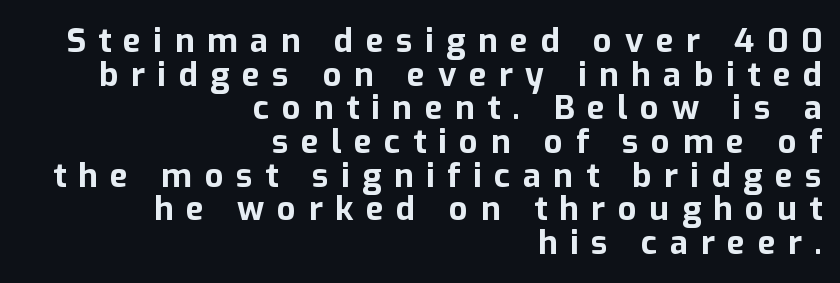
Q: Is the text bold? A: Yes.
Q: Is the text italic (slanted)? A: No, it is upright.
Q: Is the typeface a serif or a sans-serif typeface? A: Sans-serif.
Q: Is the text underlined? A: No.
Q: How is the paragraph aligned? A: Right-aligned.
Q: Is the spacing between letters normal or unusually wide? A: Unusually wide.
Q: Is the spacing between lines tight, normal or loose? A: Tight.
Q: Width (condensed, normal, or wide)? A: Normal.
Q: Stroke contrast? A: Low.
Q: x-height? A: Medium.
Q: Monospaced? A: No.
